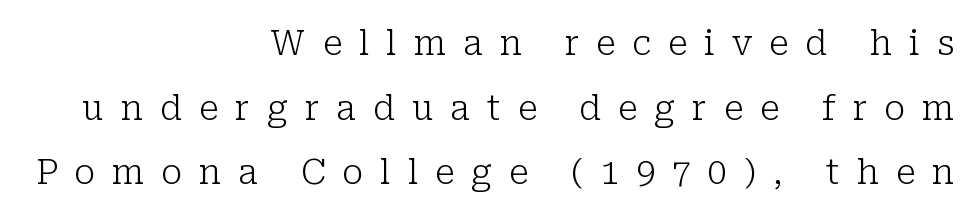
{"serif": "yes", "italic": "no", "bold": "no", "weight": "light", "width": "normal", "stroke_contrast": "low", "x_height": "medium", "monospaced": "no", "underline": "no", "align": "right", "line_spacing": "loose", "line_spacing_ratio": 1.9, "letter_spacing": "wide", "letter_spacing_em": 0.5, "glyph_px": 34}
